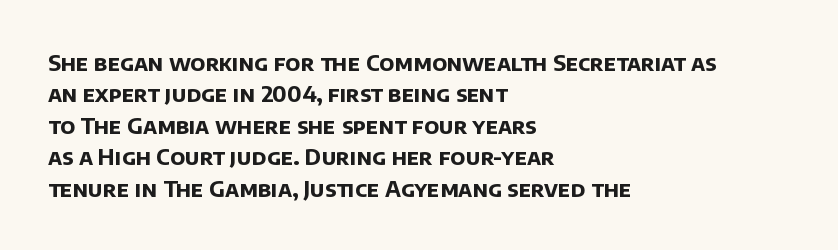
The image shows 22 px bold type; set left-aligned, normal line spacing (1.43x), normal letter spacing, not underlined.
